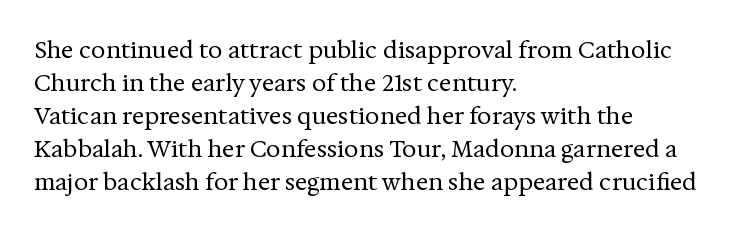
Does extra space separate the letters? No, they use regular spacing. The rendering anchors every line to the left-hand side. The axis of the letterforms is exactly vertical. These lines sit exactly where default settings would place them. Ink coverage per letter is moderate at most. Bare-footed words on every line.
